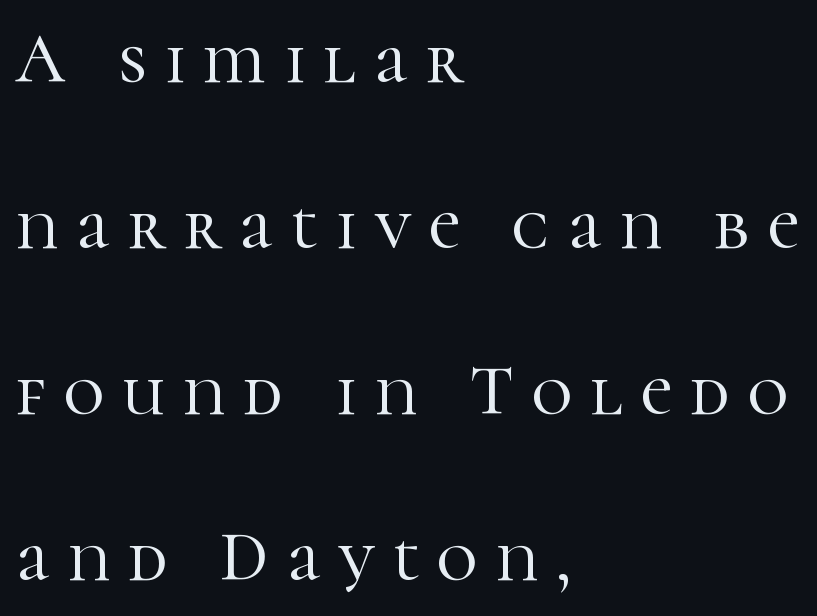
Q: Is the text italic (slanted)? A: No, it is upright.
Q: Is the typeface a serif or a sans-serif typeface? A: Serif.
Q: Is the text underlined? A: No.
Q: How is the paragraph aligned? A: Left-aligned.
Q: Is the spacing between letters normal or unusually wide? A: Unusually wide.
Q: Is the spacing between lines tight, normal or loose? A: Loose.
Q: Width (condensed, normal, or wide)? A: Normal.
Q: Stroke contrast? A: High.
Q: x-height? A: Medium.
Q: Monospaced? A: No.
